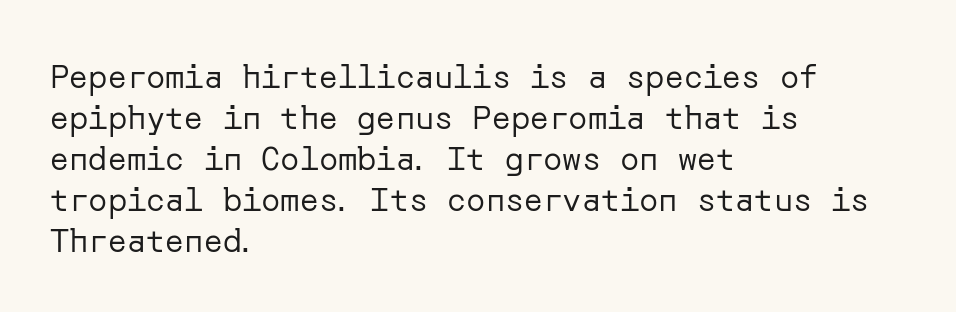
The type sits square on the baseline with zero lean. Normally led — the rows are evenly, conventionally spaced. The paragraph shown leans on its left margin. The foot of each line stays bare and open.
